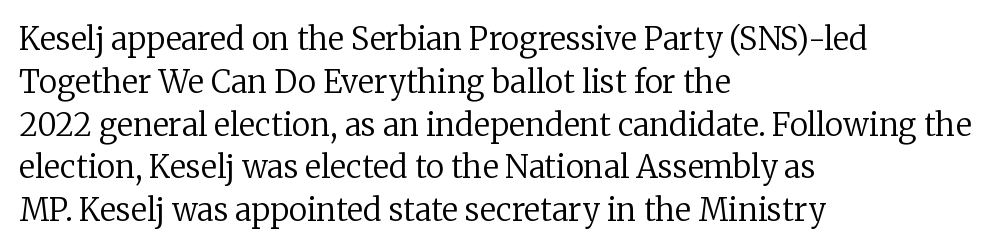
Q: Is the text bold? A: No.
Q: Is the text italic (slanted)? A: No, it is upright.
Q: Is the typeface a serif or a sans-serif typeface? A: Serif.
Q: Is the text underlined? A: No.
Q: How is the paragraph aligned? A: Left-aligned.
Q: Is the spacing between letters normal or unusually wide? A: Normal.
Q: Is the spacing between lines tight, normal or loose? A: Normal.
Q: Width (condensed, normal, or wide)? A: Normal.
Q: Stroke contrast? A: Low.
Q: x-height? A: Medium.
Q: Monospaced? A: No.
